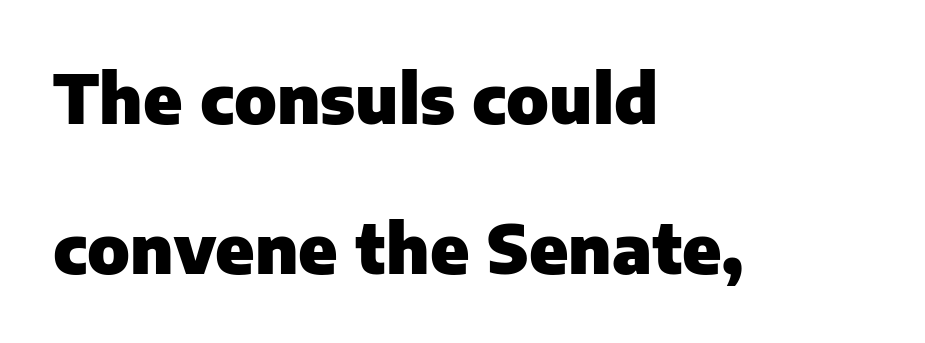
Is the block centered? No — it sits flush against the left margin. The glyphs in this specimen are sans serif. Stroke thickness is high; the sample reads as a true bold. Note the varied advance widths — an 'i' is clearly narrower than an 'm'. Vertical strokes here are truly vertical. Summary of vertical rhythm: relaxed, with wide interline spacing.
